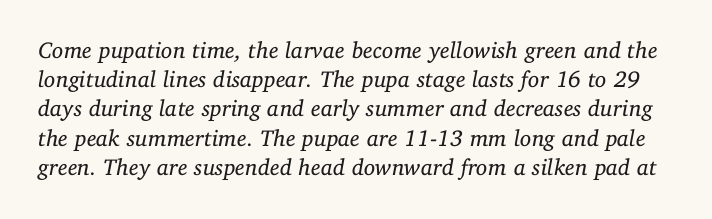
{"italic": "yes", "lean": "right", "slant_degrees": 11, "bold": "no", "underline": "no", "line_spacing": "normal", "line_spacing_ratio": 1.27, "letter_spacing": "normal", "letter_spacing_em": 0.0, "glyph_px": 23}
